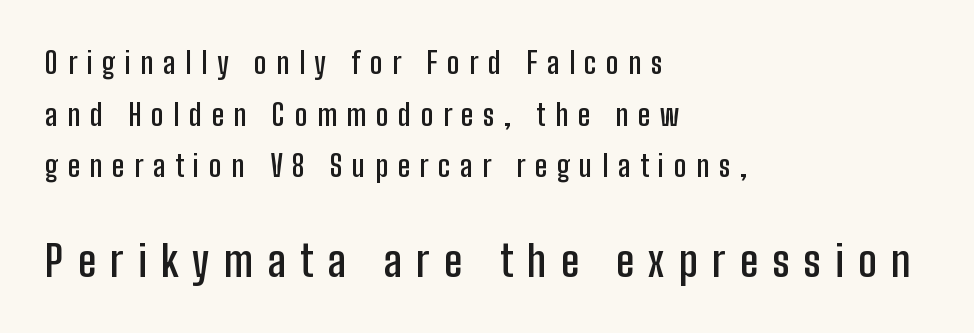
Q: Is the text bold? A: Semi-bold.
Q: Is the text italic (slanted)? A: No, it is upright.
Q: Is the typeface a serif or a sans-serif typeface? A: Sans-serif.
Q: Is the text underlined? A: No.
Q: How is the paragraph aligned? A: Left-aligned.
Q: Is the spacing between letters normal or unusually wide? A: Unusually wide.
Q: Which block of text is set in a larger size, the first (top) or the second (bottom)? A: The second (bottom) one.
Q: Width (condensed, normal, or wide)? A: Condensed.
Q: Stroke contrast? A: Low.
Q: x-height? A: Medium.
Q: Monospaced? A: No.
